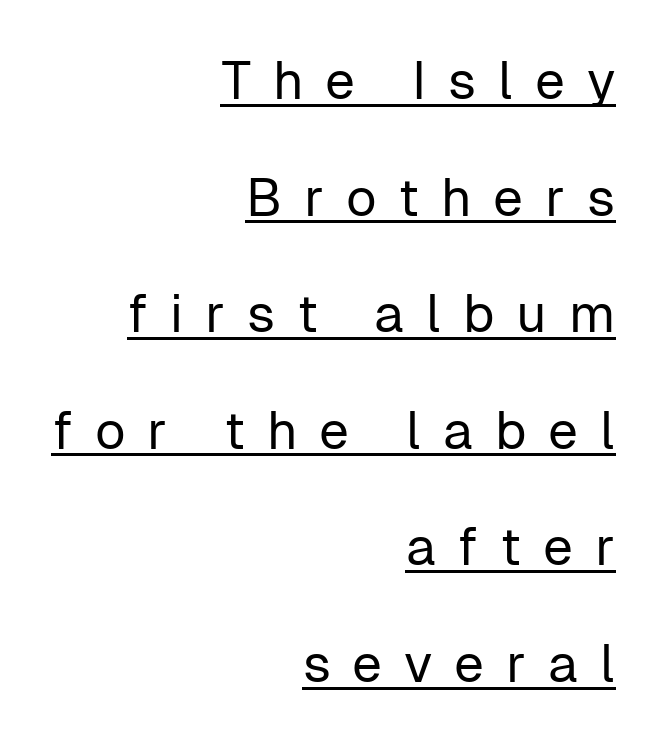
Letterform terminals end flat and unadorned throughout the passage. The lines are quadded right. The font's upright variant was chosen for this text. The rendered words wear a rule along their underside.
